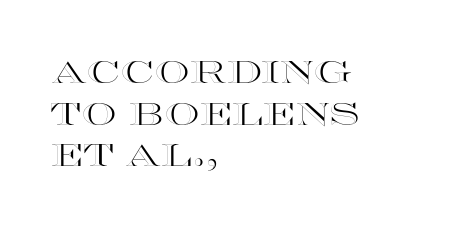
{"italic": "no", "width": "wide", "x_height": "large", "monospaced": "no", "underline": "no", "align": "left", "line_spacing": "normal", "line_spacing_ratio": 1.34, "letter_spacing": "normal", "letter_spacing_em": 0.0, "glyph_px": 31}
